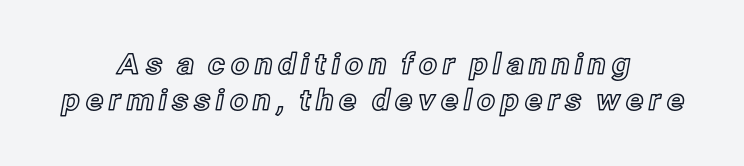
The vertical gap from one line to the next is medium. Unmarked baselines from the first word to the last. Proportional: the letters do not fall into vertical columns.
